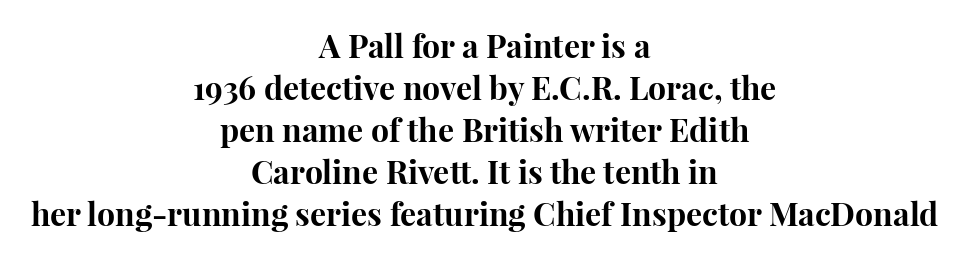
The image shows 32 px bold serif type, upright; set centered, normal line spacing (1.31x), normal letter spacing, not underlined; high stroke contrast and a medium x-height.
